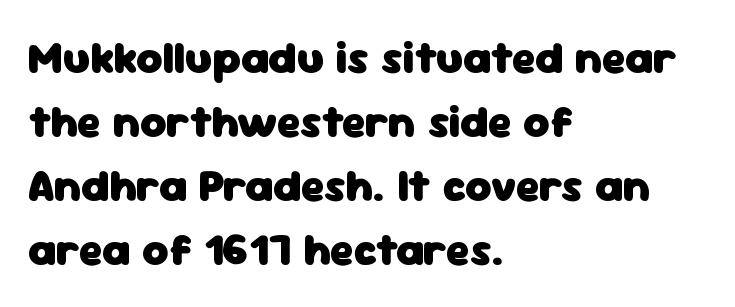
A typesetter would call this proportional, since set widths differ per character. Look at the tracking — it's just the regular setting, nothing added. It's the straight-up-and-down kind of type. The text was rendered using a sans face with plain stroke endings. Pretty heavy lettering here — definitely bold. The words here are not underlined.
